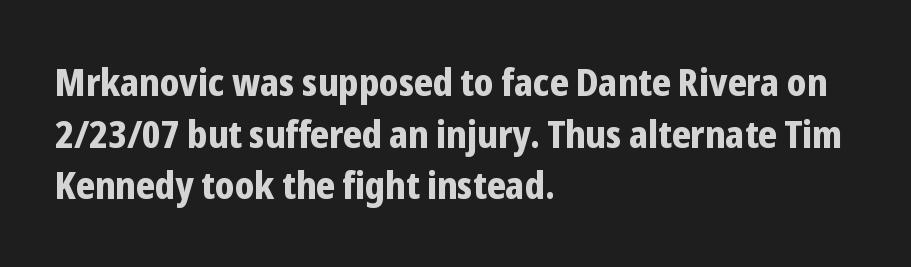
The image shows 38 px bold, condensed sans-serif type, upright; set left-aligned, normal line spacing (1.36x), normal letter spacing, not underlined; low stroke contrast and a medium x-height.
